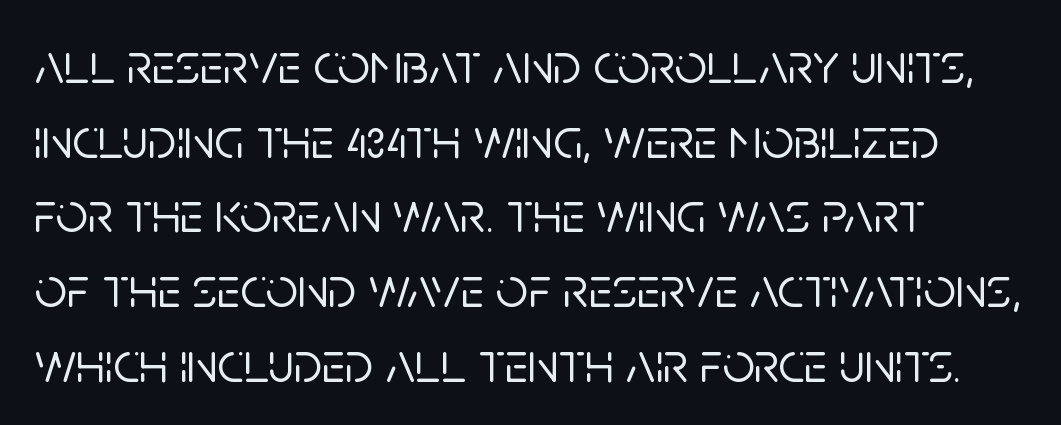
Just letters on the line, the space beneath them empty. Nope, no serifs anywhere on these letters. Reading down the block, your eye returns to a fixed left position each line. Note the varied advance widths — an 'i' is clearly narrower than an 'm'. The vertical gap from one line to the next is medium.
